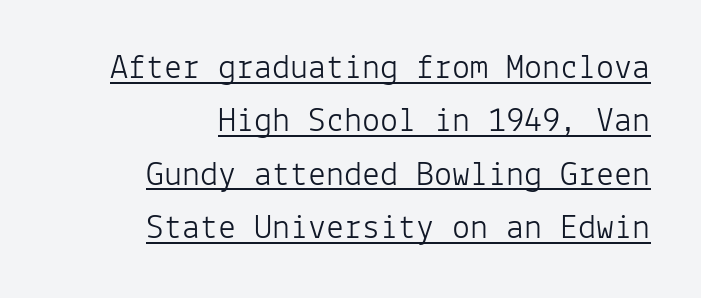
The image shows 36 px light sans-serif type, upright, monospaced; set right-aligned, normal line spacing (1.48x), normal letter spacing, underlined; low stroke contrast and a medium x-height.
